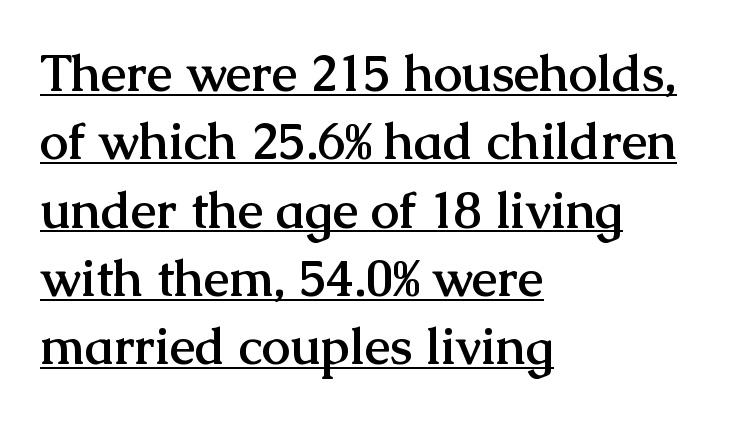
The image shows 51 px semibold serif type, upright; set left-aligned, normal line spacing (1.34x), normal letter spacing, underlined; medium stroke contrast and a medium x-height.
